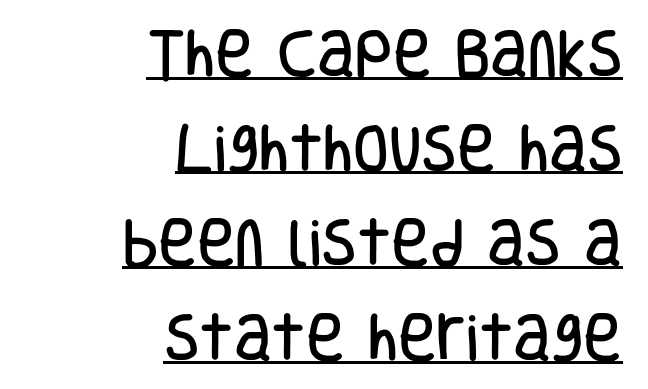
{"serif": "no", "italic": "no", "width": "condensed", "stroke_contrast": "low", "x_height": "large", "monospaced": "no", "underline": "yes", "align": "right", "line_spacing_ratio": 1.82, "letter_spacing": "normal", "letter_spacing_em": 0.0, "glyph_px": 52}
